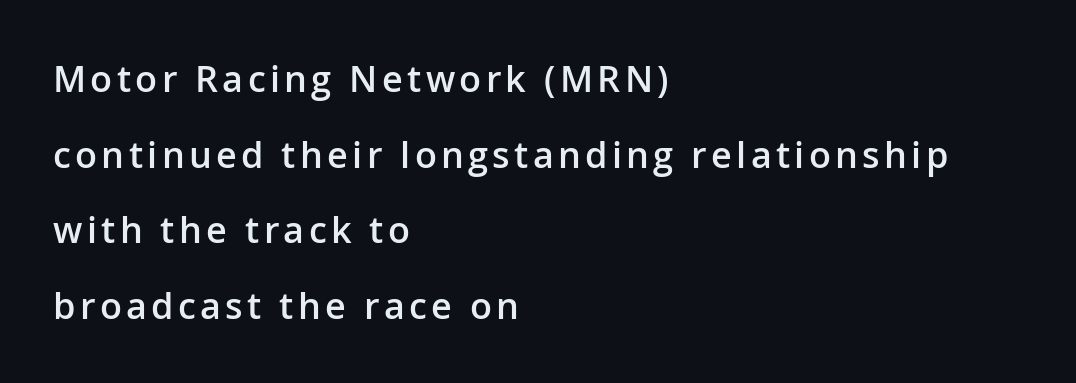
The image shows 36 px semibold sans-serif type, upright; set left-aligned, loose line spacing (2.1x), not underlined; low stroke contrast and a medium x-height.
